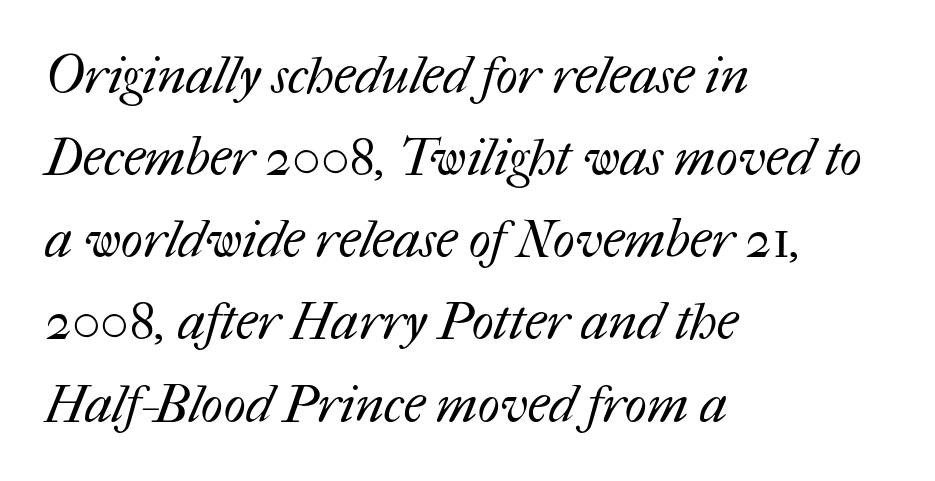
The paragraph has a hard left edge and a soft right edge. Stroke mass is kept to a normal reading level or below. The vertical gap from one line to the next is medium. Proportional: the letters do not fall into vertical columns. A bare baseline throughout the passage.
